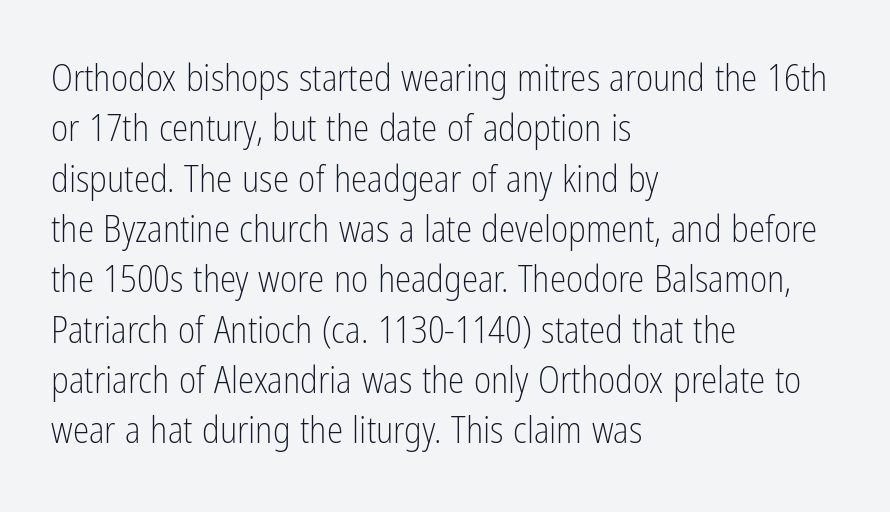
The strokes carry an ordinary text weight at most. Only glyphs here, with clear space below each row. Each word holds together tightly as a unit, with standard inter-letter gaps. To sum up the face: it is a sans, with no serifs. If you measured baseline to baseline, you'd find a middling distance.
